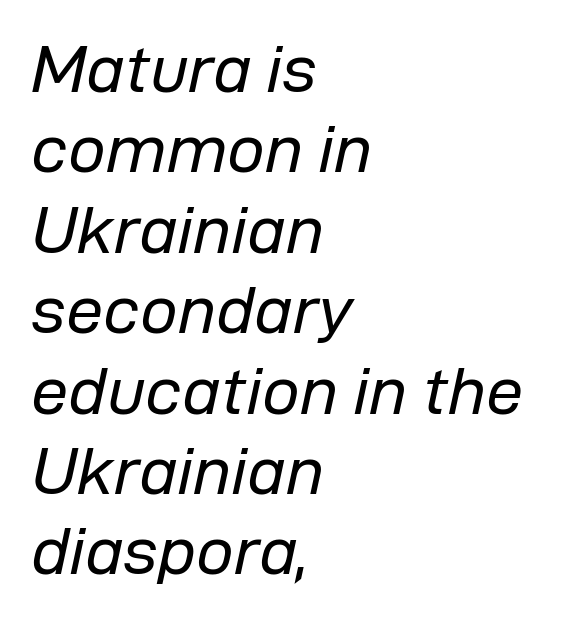
The passage shown is typed in a proportional face where columns would drift. Emphasis-style slanted type is in use. The text block is weighted toward the left margin, trailing off unevenly rightward. Any mark beneath the type? The region is blank. Is the letter spacing exaggerated? No — it looks like the ordinary default. This reads as an unemphasized weight, regular at the heaviest.
